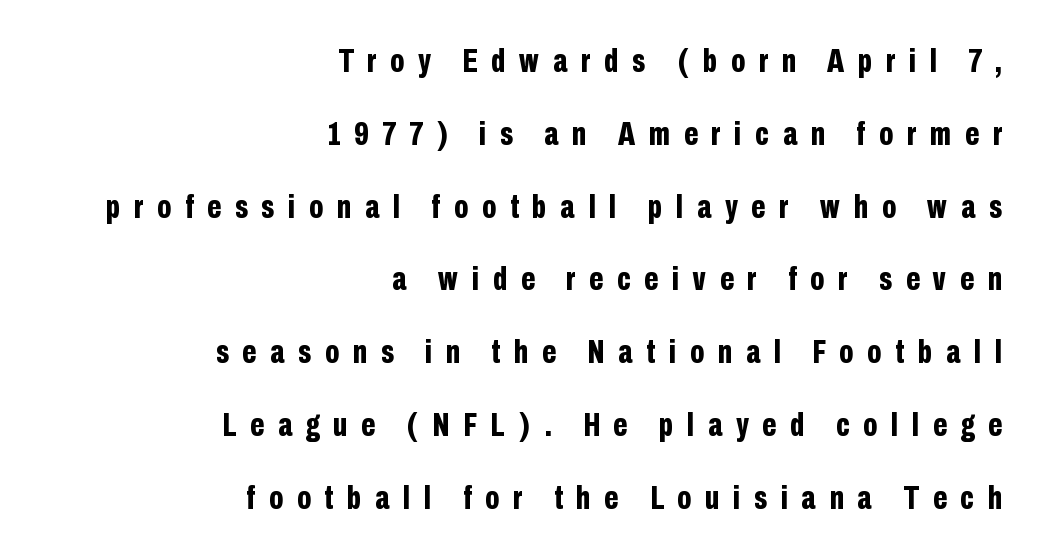
Q: Is the text bold? A: Yes.
Q: Is the text italic (slanted)? A: No, it is upright.
Q: Is the typeface a serif or a sans-serif typeface? A: Sans-serif.
Q: Is the text underlined? A: No.
Q: How is the paragraph aligned? A: Right-aligned.
Q: Is the spacing between letters normal or unusually wide? A: Unusually wide.
Q: Is the spacing between lines tight, normal or loose? A: Loose.
Q: Width (condensed, normal, or wide)? A: Condensed.
Q: Stroke contrast? A: Low.
Q: x-height? A: Medium.
Q: Monospaced? A: No.
